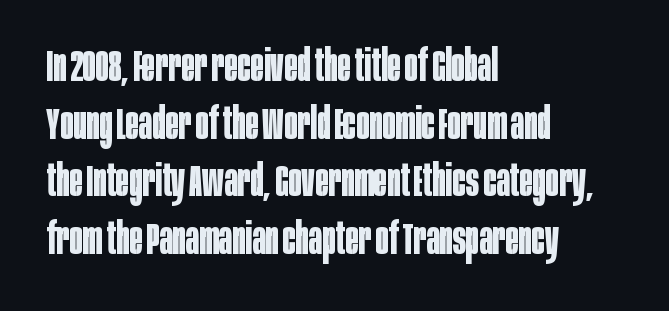
Q: Is the text bold? A: Yes.
Q: Is the text italic (slanted)? A: No, it is upright.
Q: Is the typeface a serif or a sans-serif typeface? A: Sans-serif.
Q: Is the text underlined? A: No.
Q: How is the paragraph aligned? A: Left-aligned.
Q: Is the spacing between letters normal or unusually wide? A: Normal.
Q: Is the spacing between lines tight, normal or loose? A: Normal.
Q: Width (condensed, normal, or wide)? A: Condensed.
Q: Stroke contrast? A: Low.
Q: x-height? A: Large.
Q: Monospaced? A: No.
